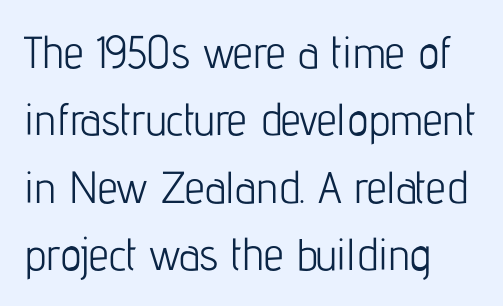
The image shows 45 px light, condensed sans-serif type, upright; set left-aligned, normal line spacing (1.5x), normal letter spacing, not underlined; low stroke contrast and a medium x-height.
